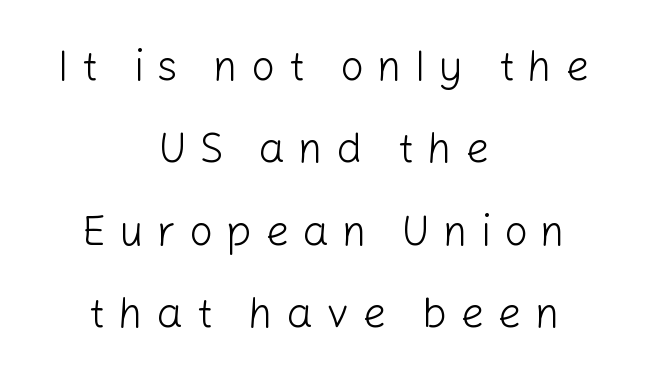
{"serif": "no", "italic": "no", "bold": "no", "weight": "light", "width": "normal", "stroke_contrast": "low", "x_height": "medium", "monospaced": "no", "underline": "no", "align": "center", "line_spacing": "loose", "line_spacing_ratio": 1.96, "letter_spacing": "wide", "letter_spacing_em": 0.31, "glyph_px": 42}
